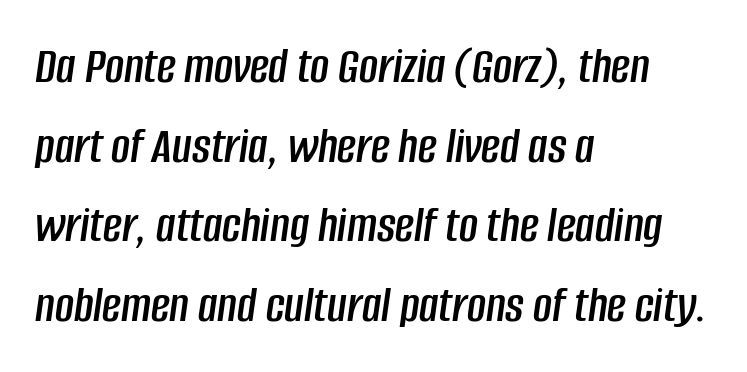
The image shows 52 px condensed type, italic (leaning right); set left-aligned, normal line spacing (1.53x), normal letter spacing, not underlined; low stroke contrast and a large x-height.
